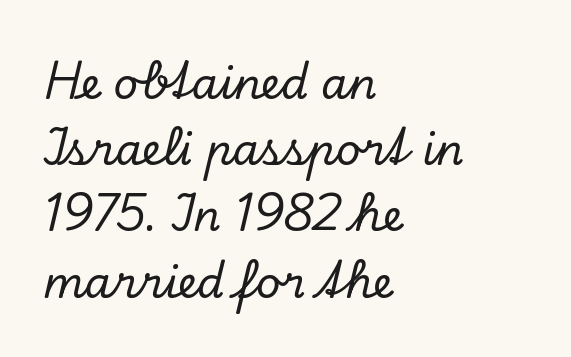
Q: Is the text italic (slanted)? A: Yes, it leans right by about 13 degrees.
Q: Is the typeface a serif or a sans-serif typeface? A: Serif.
Q: Is the text underlined? A: No.
Q: How is the paragraph aligned? A: Left-aligned.
Q: Is the spacing between letters normal or unusually wide? A: Normal.
Q: Is the spacing between lines tight, normal or loose? A: Normal.
Q: Width (condensed, normal, or wide)? A: Normal.
Q: Stroke contrast? A: Low.
Q: x-height? A: Small.
Q: Monospaced? A: No.
